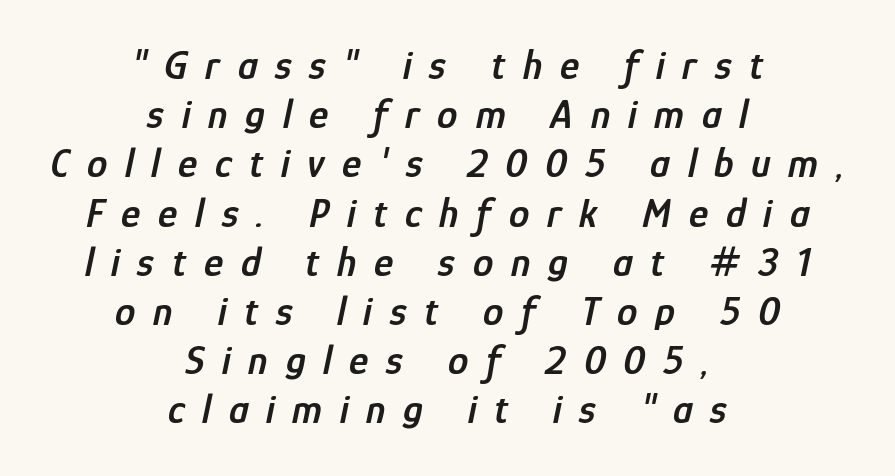
{"italic": "yes", "lean": "right", "slant_degrees": 12, "bold": "semi", "weight": "semibold", "width": "condensed", "stroke_contrast": "low", "x_height": "medium", "monospaced": "no", "underline": "no", "align": "center", "line_spacing_ratio": 1.2, "letter_spacing": "wide", "letter_spacing_em": 0.43, "glyph_px": 41}
